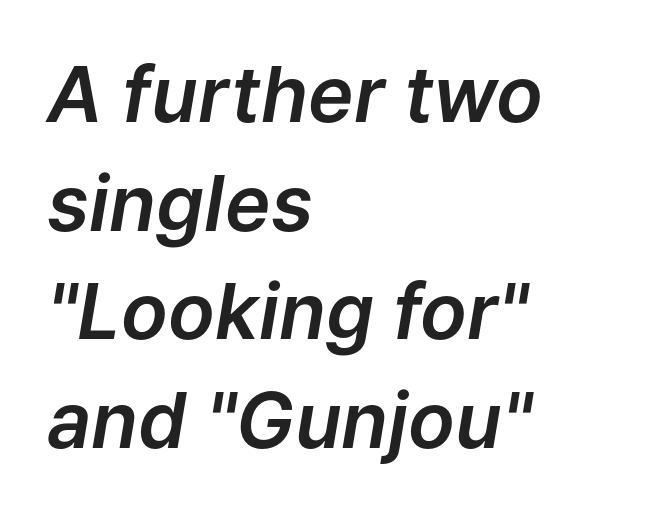
Q: Is the text italic (slanted)? A: Yes, it leans right by about 9 degrees.
Q: Is the text underlined? A: No.
Q: How is the paragraph aligned? A: Left-aligned.
Q: Is the spacing between letters normal or unusually wide? A: Normal.
Q: Is the spacing between lines tight, normal or loose? A: Normal.
Q: Width (condensed, normal, or wide)? A: Normal.
Q: Stroke contrast? A: Low.
Q: x-height? A: Medium.
Q: Monospaced? A: No.
